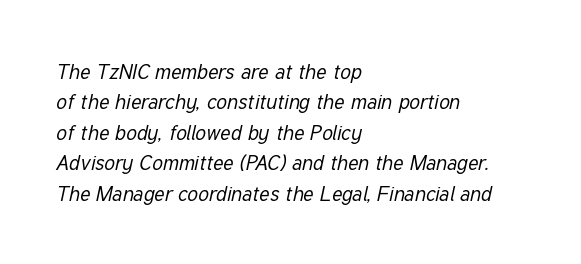
A typesetter would call this zero additional tracking. The gap between lines stays unmarked. The weight tops out at a normal text grade. The block of text has a typical density, with ordinary space between rows. Yep, that's italic — everything's leaning. Visually the block forms a straight wall on the left and a jagged coastline on the right.
